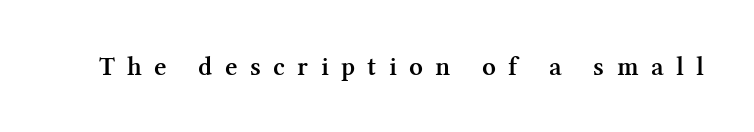
The image shows 27 px text type, upright; set unusually wide letter spacing (+0.46 em), not underlined.
